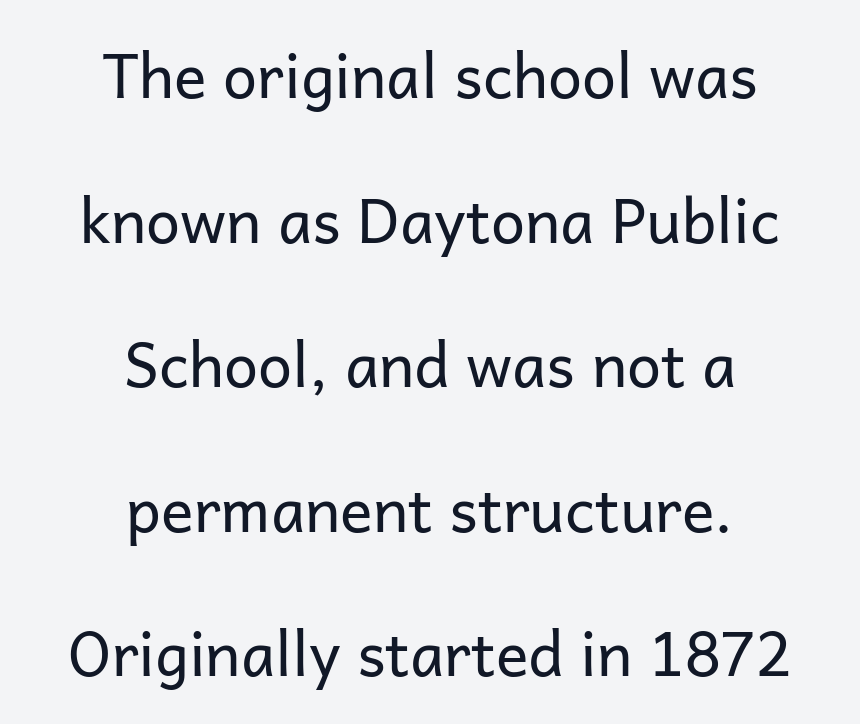
There is no visible air inserted between adjacent glyphs. Short and long lines alike share a common midpoint. This sample has the flowing, uneven cadence of proportional lettering. The letterforms sit at book weight or below.
